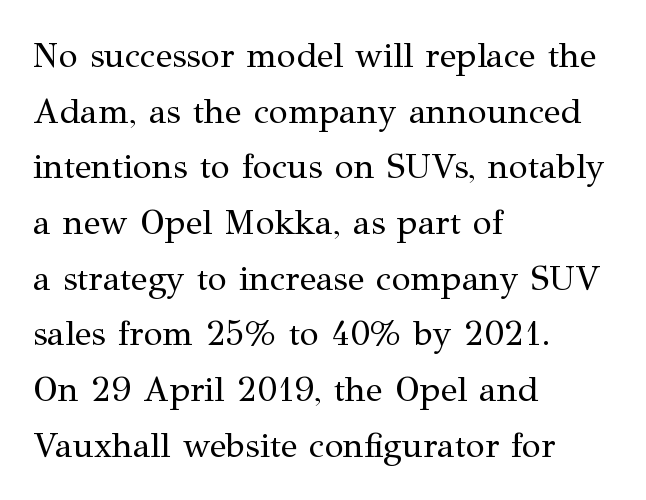
{"serif": "yes", "italic": "no", "bold": "no", "weight": "regular", "width": "normal", "stroke_contrast": "medium", "x_height": "medium", "monospaced": "no", "underline": "no", "align": "left", "line_spacing": "normal", "line_spacing_ratio": 1.59, "letter_spacing": "normal", "letter_spacing_em": 0.0, "glyph_px": 35}
